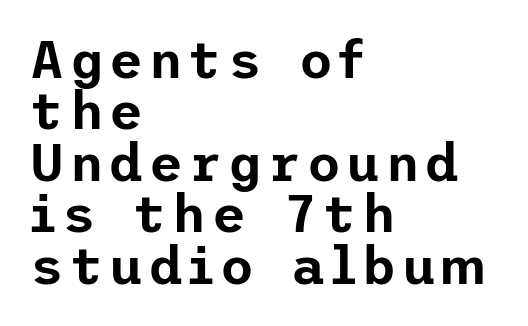
Q: Is the text italic (slanted)? A: No, it is upright.
Q: Is the typeface a serif or a sans-serif typeface? A: Sans-serif.
Q: Is the text underlined? A: No.
Q: How is the paragraph aligned? A: Left-aligned.
Q: Is the spacing between lines tight, normal or loose? A: Tight.
Q: Width (condensed, normal, or wide)? A: Normal.
Q: Stroke contrast? A: Low.
Q: x-height? A: Medium.
